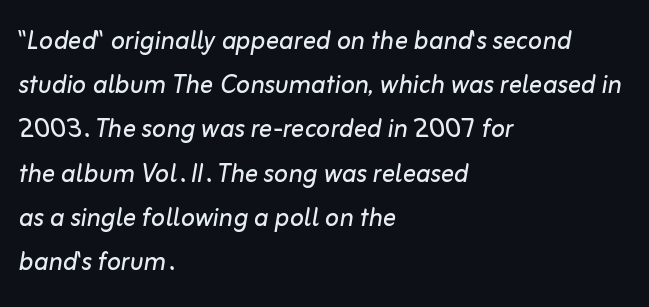
Left-aligned paragraph, ragged on the right. These lines are rendered in a variable-pitch font. The font sits on the lighter half of the weight spectrum, regular included. Each new line begins a customary step beneath the previous one.
